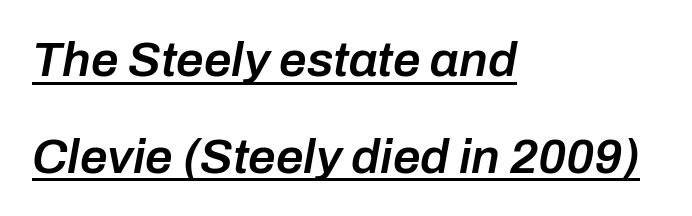
The image shows 49 px semibold type, italic (leaning right); set left-aligned, loose line spacing (1.97x), normal letter spacing, underlined; low stroke contrast and a medium x-height.
